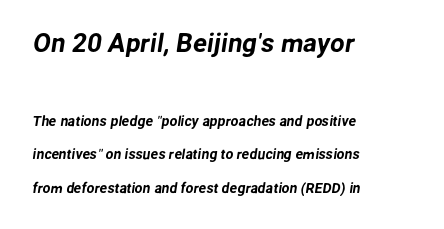
{"underline": "no", "align": "left", "line_spacing": "loose", "line_spacing_ratio": 2.39, "letter_spacing": "normal", "letter_spacing_em": 0.0, "larger_block": "first", "size_ratio": 1.86, "glyph_px": 26}
